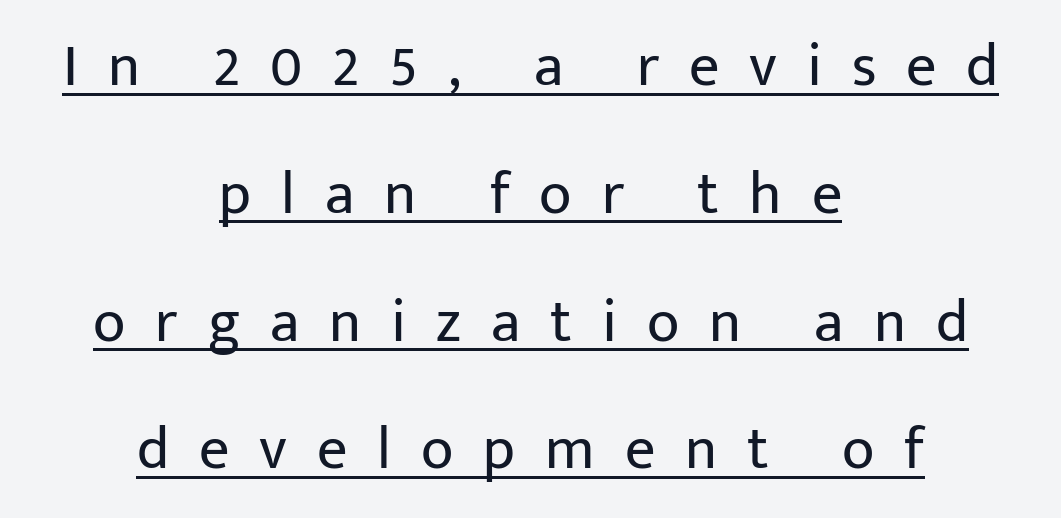
Q: Is the text bold? A: No.
Q: Is the text italic (slanted)? A: No, it is upright.
Q: Is the typeface a serif or a sans-serif typeface? A: Sans-serif.
Q: Is the text underlined? A: Yes.
Q: How is the paragraph aligned? A: Centered.
Q: Is the spacing between letters normal or unusually wide? A: Unusually wide.
Q: Is the spacing between lines tight, normal or loose? A: Loose.
Q: Width (condensed, normal, or wide)? A: Normal.
Q: Stroke contrast? A: Low.
Q: x-height? A: Medium.
Q: Monospaced? A: No.
